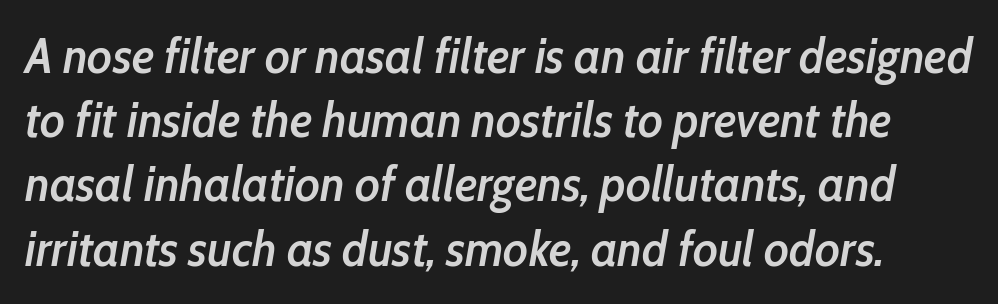
{"italic": "yes", "lean": "right", "slant_degrees": 10, "bold": "semi", "weight": "semibold", "width": "condensed", "stroke_contrast": "low", "x_height": "medium", "monospaced": "no", "underline": "no", "line_spacing": "normal", "line_spacing_ratio": 1.31, "letter_spacing": "normal", "letter_spacing_em": 0.0, "glyph_px": 49}
